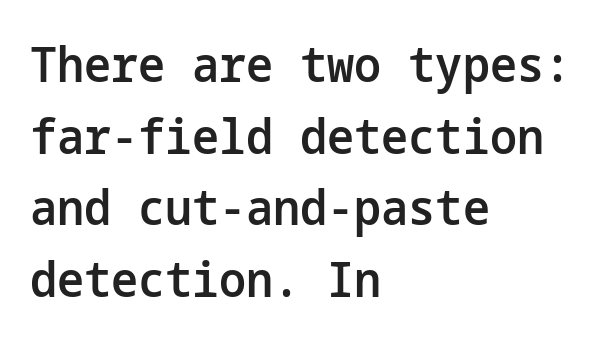
Q: Is the text bold? A: Semi-bold.
Q: Is the text italic (slanted)? A: No, it is upright.
Q: Is the typeface a serif or a sans-serif typeface? A: Sans-serif.
Q: Is the text underlined? A: No.
Q: How is the paragraph aligned? A: Left-aligned.
Q: Is the spacing between letters normal or unusually wide? A: Normal.
Q: Is the spacing between lines tight, normal or loose? A: Normal.
Q: Width (condensed, normal, or wide)? A: Normal.
Q: Stroke contrast? A: Low.
Q: x-height? A: Medium.
